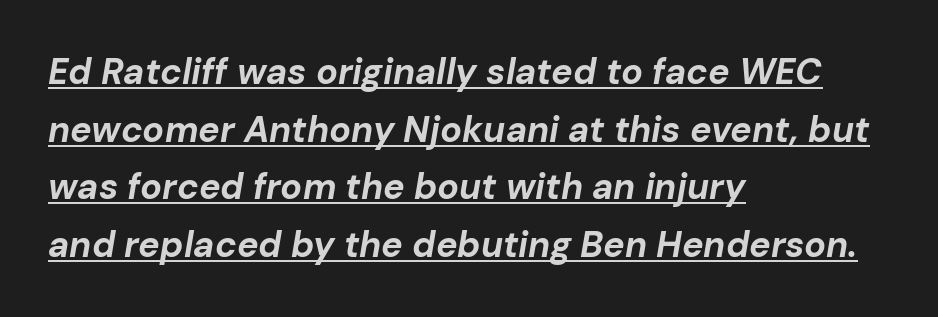
{"italic": "yes", "lean": "right", "slant_degrees": 10, "bold": "yes", "weight": "bold", "width": "normal", "stroke_contrast": "low", "x_height": "medium", "monospaced": "no", "underline": "yes", "align": "left", "line_spacing": "normal", "line_spacing_ratio": 1.6, "letter_spacing": "normal", "letter_spacing_em": 0.0, "glyph_px": 36}
